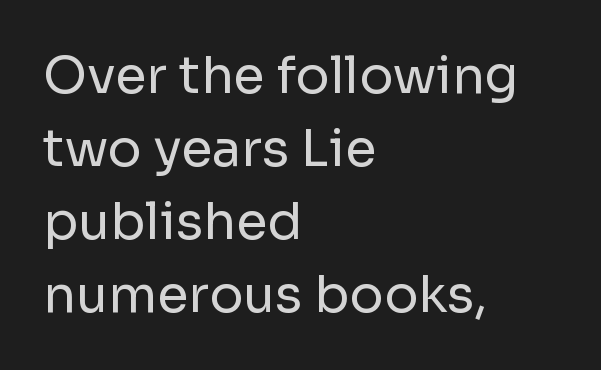
{"serif": "no", "italic": "no", "bold": "no", "weight": "regular", "width": "normal", "stroke_contrast": "low", "x_height": "medium", "monospaced": "no", "underline": "no", "align": "left", "line_spacing": "normal", "line_spacing_ratio": 1.43, "letter_spacing": "normal", "letter_spacing_em": 0.0, "glyph_px": 51}
